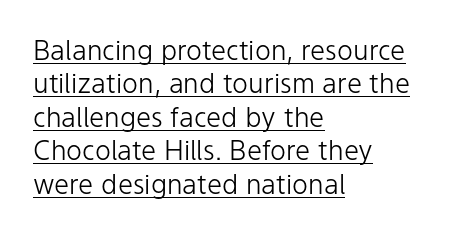
Stem width sits at or under what a default text font uses. Underlined type. One-word summary of the alignment: left. Tracking here is standard; glyphs follow each other at the usual distance.
